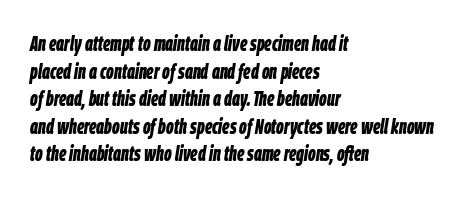
Clear beneath every line of the passage. Chunky letters — that's bold for sure. The glyphs look as if they've been sheared to an angle. Horizontal alignment here is leftward, the default for most running prose. Reading down the column, the eye jumps a familiar distance to each next line. The line texture is even and compact thanks to regular tracking.
